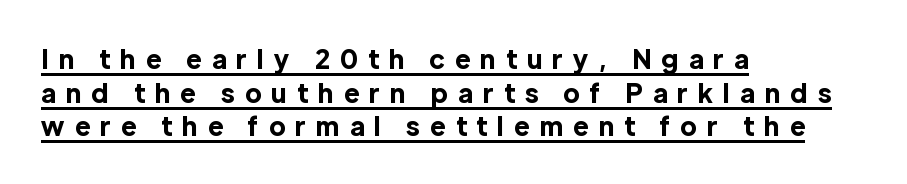
The rendering uses a bold face; every stroke is thick and dark. When letters stand straight like this, we call the style roman or upright. The lettering is marked with a stroke running underneath it. The paragraph shown leans on its left margin.
